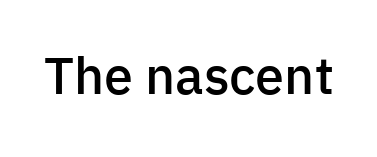
Weight check: semibold — heavier than regular, not quite bold. Words float on clear page, feet unadorned. Spacing verdict: proportional, widths tailored to each character. Does the lettering tilt? It doesn't — this is upright.
